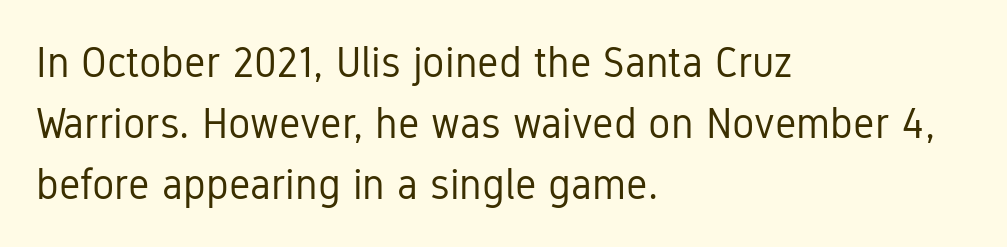
Q: Is the text bold? A: No.
Q: Is the text italic (slanted)? A: No, it is upright.
Q: Is the typeface a serif or a sans-serif typeface? A: Sans-serif.
Q: Is the text underlined? A: No.
Q: How is the paragraph aligned? A: Left-aligned.
Q: Is the spacing between letters normal or unusually wide? A: Normal.
Q: Is the spacing between lines tight, normal or loose? A: Normal.
Q: Width (condensed, normal, or wide)? A: Condensed.
Q: Stroke contrast? A: Low.
Q: x-height? A: Medium.
Q: Monospaced? A: No.
